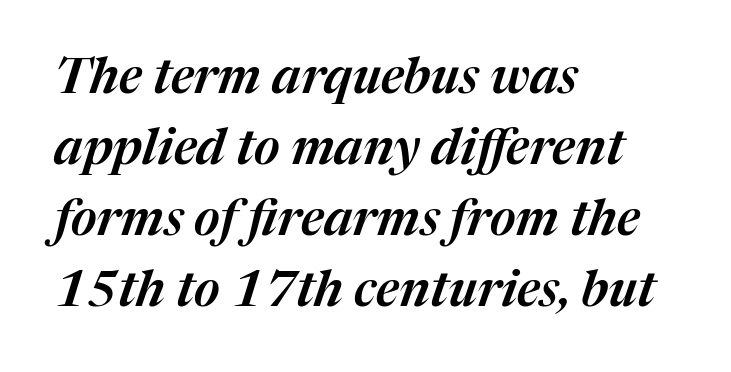
Quick note: italic. Is this a fixed-width face? No — the glyphs have proportional, varying widths. Default kerning and tracking; the words read as compact shapes. If you drew a ruler down the left edge, every line would touch it.
